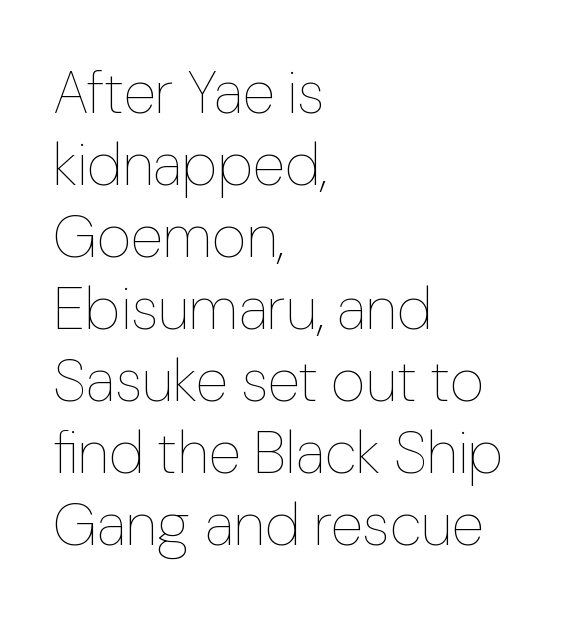
Just letters on the line, the space beneath them empty. The setting favours the left margin, as ordinary paragraphs usually do. This is the regular roman posture of the typeface. You could not count columns in this text — the font is proportionally spaced.
